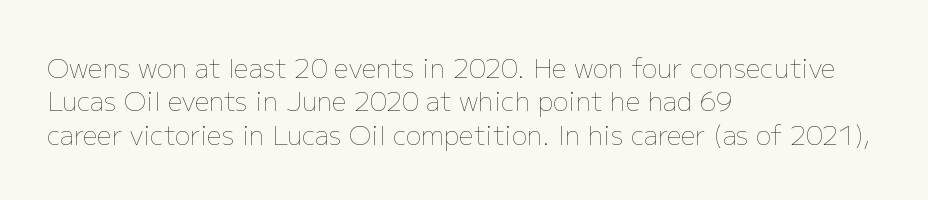
Compared with typical paragraphs, the rows here are spaced about the same. The letters stand straight up with perfectly vertical stems. Short and long lines alike share a common starting point at left. Is the stroke heavy? The answer is a plain regular-or-lighter. In terms of letterspacing, this is plain default setting. Just letters on the line, the space beneath them empty.
